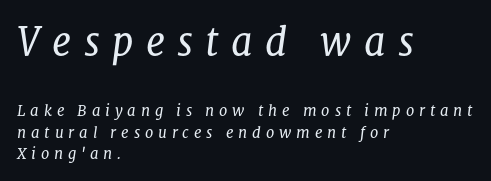
Q: Is the text bold? A: No.
Q: Is the text italic (slanted)? A: Yes, it leans right by about 8 degrees.
Q: Is the typeface a serif or a sans-serif typeface? A: Serif.
Q: Is the text underlined? A: No.
Q: How is the paragraph aligned? A: Left-aligned.
Q: Is the spacing between letters normal or unusually wide? A: Unusually wide.
Q: Is the spacing between lines tight, normal or loose? A: Normal.
Q: Which block of text is set in a larger size, the first (top) or the second (bottom)? A: The first (top) one.
Q: Width (condensed, normal, or wide)? A: Normal.
Q: Stroke contrast? A: Low.
Q: x-height? A: Medium.
Q: Monospaced? A: No.
